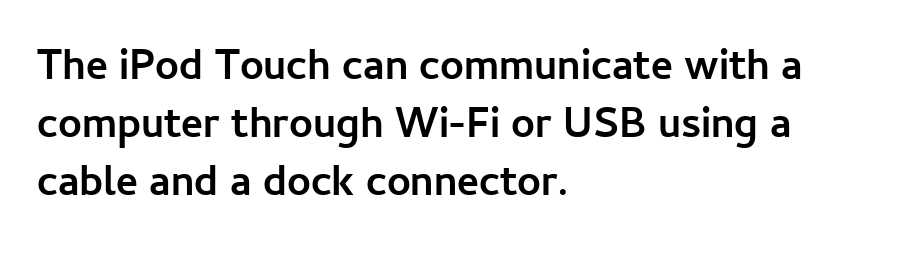
The letters advance in unequal steps, a hallmark of proportional type. You could call the tracking neutral — neither tight nor loose. Plain, unruled lines of type. These lines are composed in type without serifs. The leading is moderate, giving the passage an even texture.
